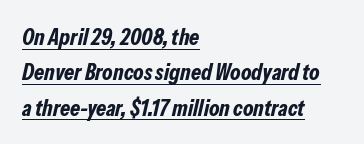
Quick note: italic. This sample is left-justified, so line endings fall wherever the words run out. A rule runs beneath these lines of type. The space between consecutive lines is moderate. A dark, heavy texture on the line: the type is bold. How are the letters spaced? Ordinarily, with no added tracking.
